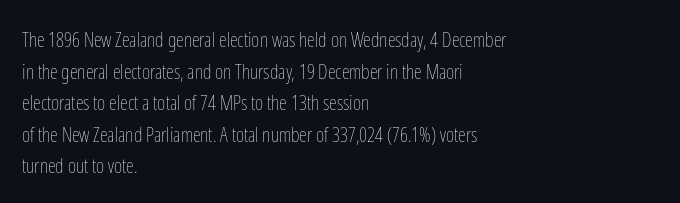
Q: Is the text bold? A: No.
Q: Is the text italic (slanted)? A: No, it is upright.
Q: Is the text underlined? A: No.
Q: How is the paragraph aligned? A: Left-aligned.
Q: Is the spacing between letters normal or unusually wide? A: Normal.
Q: Is the spacing between lines tight, normal or loose? A: Normal.
